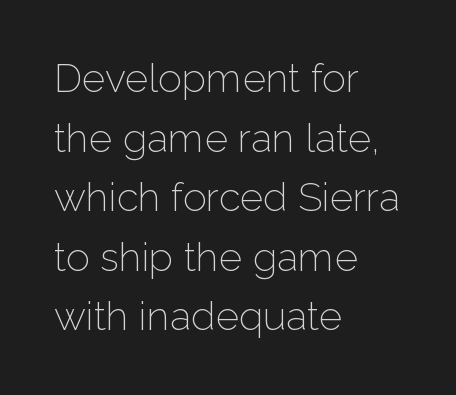
{"serif": "no", "italic": "no", "bold": "no", "weight": "light", "width": "normal", "stroke_contrast": "low", "x_height": "medium", "monospaced": "no", "underline": "no", "align": "left", "line_spacing": "normal", "line_spacing_ratio": 1.49, "letter_spacing": "normal", "letter_spacing_em": 0.0, "glyph_px": 40}
